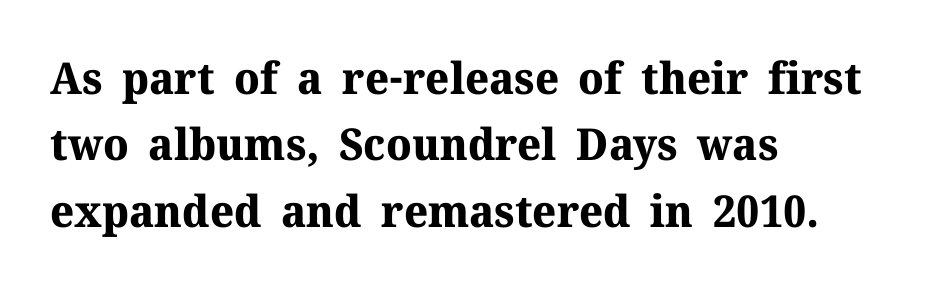
{"serif": "yes", "italic": "no", "bold": "yes", "weight": "bold", "width": "normal", "stroke_contrast": "medium", "x_height": "medium", "monospaced": "no", "underline": "no", "align": "left", "line_spacing": "normal", "line_spacing_ratio": 1.51, "letter_spacing": "normal", "letter_spacing_em": 0.0, "glyph_px": 44}
